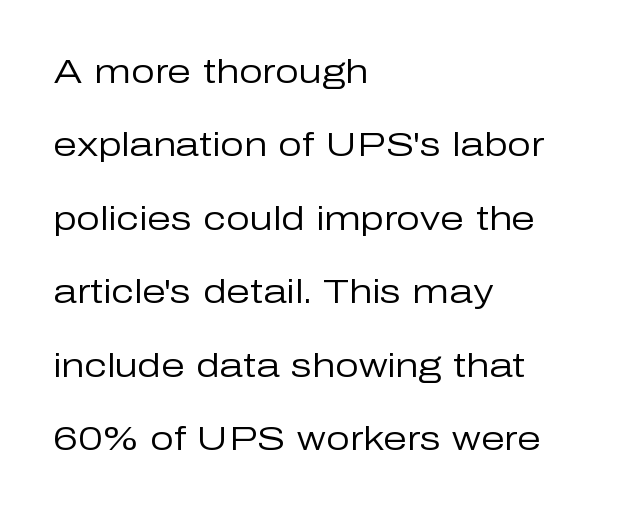
Italic? Not at all — the glyphs are vertical. Letter spacing: default. Unlike a traditional serif, this face leaves its strokes unadorned. The designer dialed line spacing up above the default.
